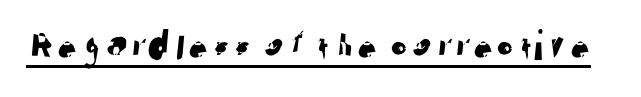
{"serif": "no", "width": "normal", "stroke_contrast": "low", "x_height": "medium", "monospaced": "no", "underline": "yes", "letter_spacing": "normal", "letter_spacing_em": 0.0, "glyph_px": 44}
